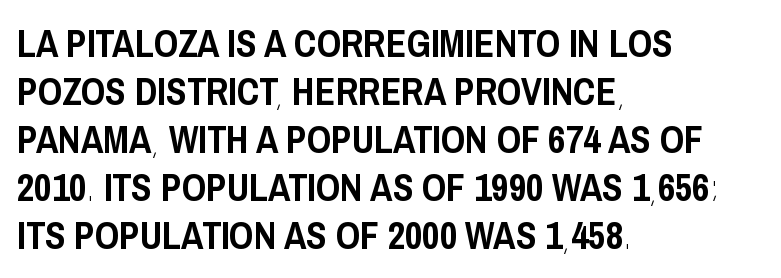
Every stem runs plumb, perpendicular to the baseline. Line spacing here is normal. These lines are set flush left with a ragged right edge. The passage shown is typed in a proportional face where columns would drift. Nobody touched the tracking dial on this one. The strip under each line holds only bare page.
